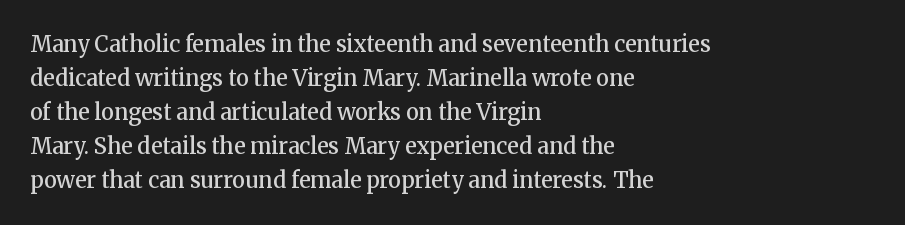
Students, note that the glyphs here touch the page at normal intervals. The line-height multiplier appears to be the usual default. Horizontal alignment here is leftward, the default for most running prose. Descenders are the only things crossing below the line. A bit beefed up — I'd call it semibold rather than bold. You can tell it's not italic because the verticals are truly vertical.
